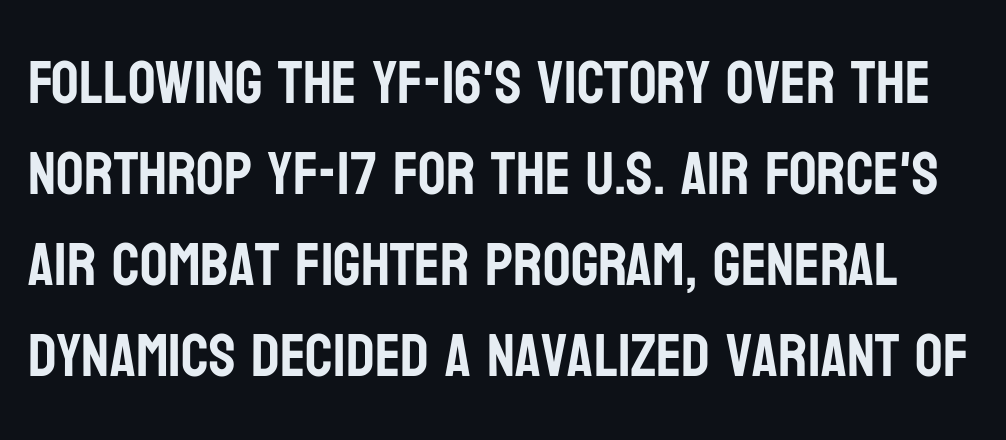
The image shows 61 px condensed sans-serif type, upright; set normal line spacing (1.49x), normal letter spacing, not underlined; low stroke contrast and a large x-height.
